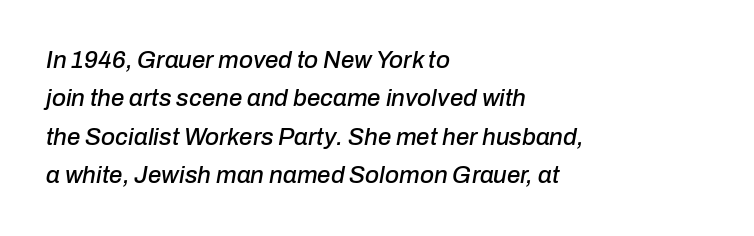
{"italic": "yes", "lean": "right", "slant_degrees": 10, "underline": "no", "align": "left", "line_spacing": "normal", "line_spacing_ratio": 1.6, "letter_spacing": "normal", "letter_spacing_em": 0.0, "glyph_px": 24}
